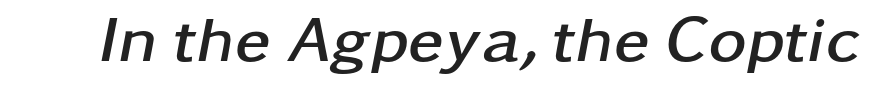
{"italic": "yes", "lean": "right", "slant_degrees": 11, "bold": "yes", "weight": "semibold", "width": "wide", "stroke_contrast": "low", "x_height": "medium", "monospaced": "no", "underline": "no", "letter_spacing": "normal", "letter_spacing_em": 0.0, "glyph_px": 65}
